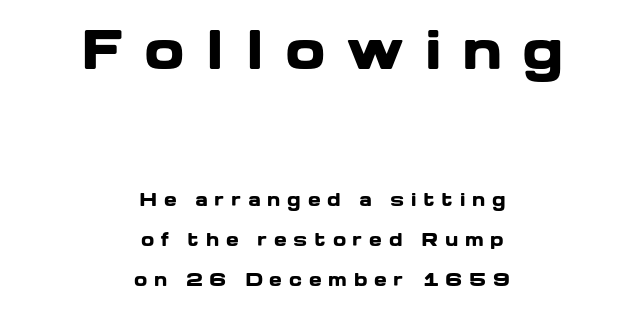
Q: Is the text bold? A: Yes.
Q: Is the text italic (slanted)? A: No, it is upright.
Q: Is the typeface a serif or a sans-serif typeface? A: Sans-serif.
Q: Is the text underlined? A: No.
Q: How is the paragraph aligned? A: Centered.
Q: Is the spacing between letters normal or unusually wide? A: Unusually wide.
Q: Is the spacing between lines tight, normal or loose? A: Loose.
Q: Which block of text is set in a larger size, the first (top) or the second (bottom)? A: The first (top) one.
Q: Width (condensed, normal, or wide)? A: Wide.
Q: Stroke contrast? A: Low.
Q: x-height? A: Medium.
Q: Monospaced? A: No.
